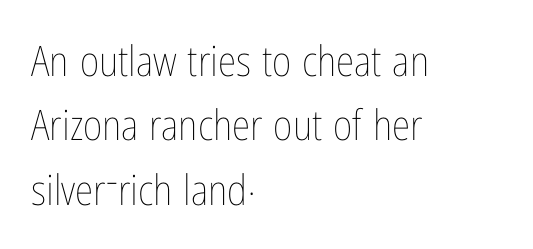
The image shows 42 px thin, condensed type, upright; set left-aligned, normal line spacing (1.53x), normal letter spacing, not underlined; low stroke contrast and a medium x-height.
